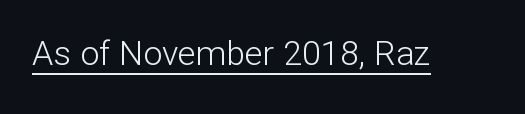
Q: Is the text bold? A: No.
Q: Is the text italic (slanted)? A: No, it is upright.
Q: Is the typeface a serif or a sans-serif typeface? A: Sans-serif.
Q: Is the text underlined? A: Yes.
Q: Is the spacing between letters normal or unusually wide? A: Normal.
Q: Width (condensed, normal, or wide)? A: Normal.
Q: Stroke contrast? A: Low.
Q: x-height? A: Medium.
Q: Monospaced? A: No.
